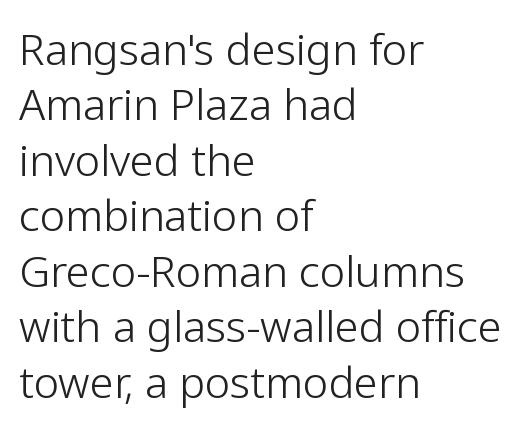
{"serif": "no", "italic": "no", "bold": "no", "weight": "light", "width": "normal", "stroke_contrast": "low", "x_height": "medium", "monospaced": "no", "underline": "no", "align": "left", "line_spacing": "normal", "line_spacing_ratio": 1.29, "letter_spacing": "normal", "letter_spacing_em": 0.0, "glyph_px": 43}
